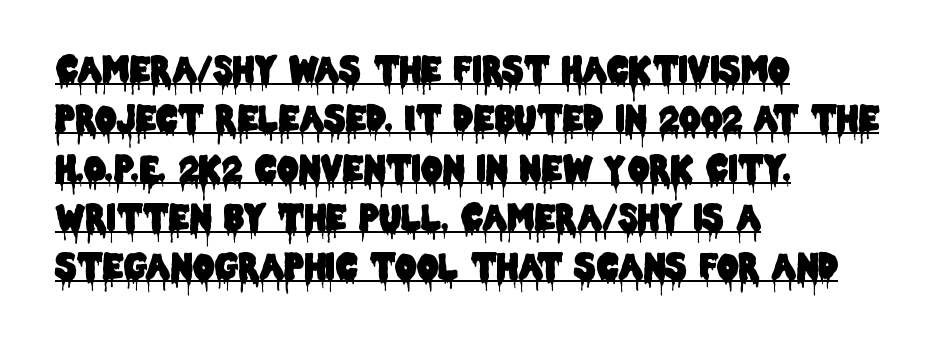
Q: Is the text italic (slanted)? A: No, it is upright.
Q: Is the typeface a serif or a sans-serif typeface? A: Sans-serif.
Q: Is the text underlined? A: Yes.
Q: How is the paragraph aligned? A: Left-aligned.
Q: Is the spacing between letters normal or unusually wide? A: Normal.
Q: Is the spacing between lines tight, normal or loose? A: Normal.
Q: Width (condensed, normal, or wide)? A: Condensed.
Q: Stroke contrast? A: Low.
Q: x-height? A: Large.
Q: Monospaced? A: No.
